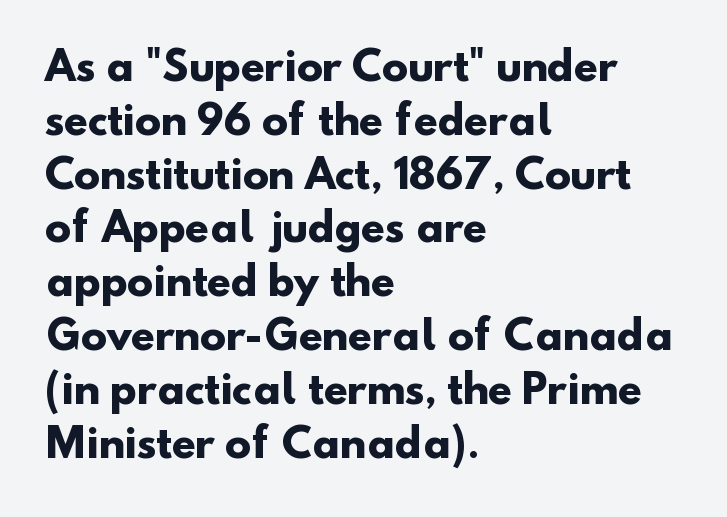
Leading matches the norm, producing a regular column. How are the letters spaced? Ordinarily, with no added tracking. The font family rendered here belongs to the sans-serif group. Has an underline been added? It has not. You'd pick this weight for a headline — it's a proper bold.
